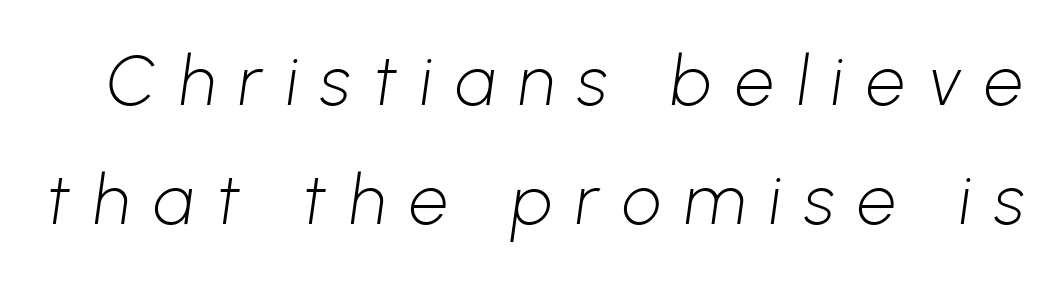
The image shows 69 px light sans-serif type; set line spacing 1.72x, unusually wide letter spacing (+0.34 em), not underlined; low stroke contrast and a medium x-height.
